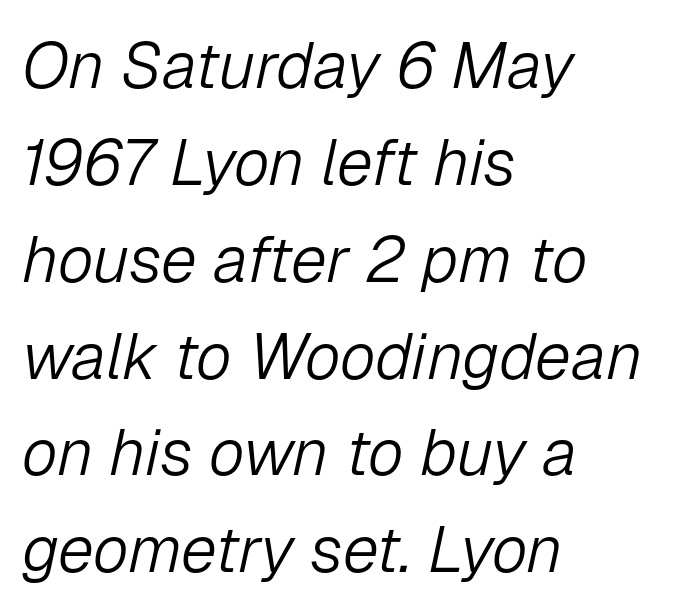
{"italic": "yes", "lean": "right", "slant_degrees": 12, "bold": "no", "weight": "light", "width": "normal", "stroke_contrast": "low", "x_height": "medium", "monospaced": "no", "underline": "no", "align": "left", "line_spacing": "normal", "line_spacing_ratio": 1.49, "letter_spacing": "normal", "letter_spacing_em": 0.0, "glyph_px": 65}
